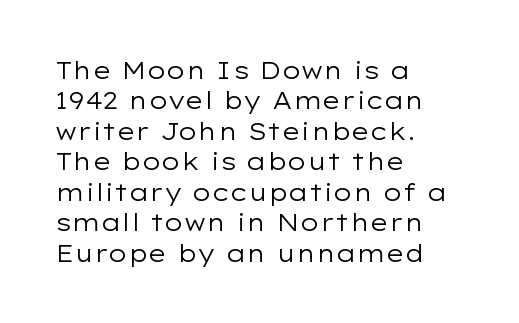
The image shows 24 px text type, upright; set left-aligned, normal line spacing (1.27x), normal letter spacing, not underlined.
